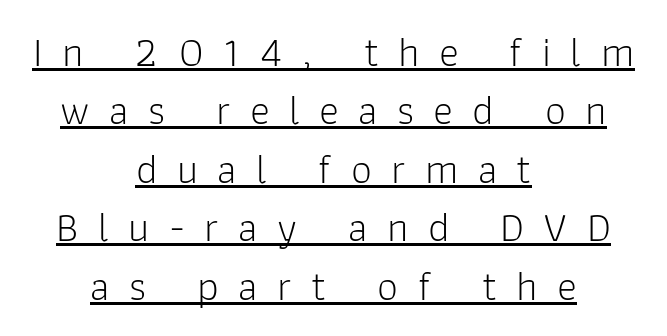
{"serif": "no", "italic": "no", "bold": "no", "weight": "light", "width": "normal", "stroke_contrast": "low", "x_height": "medium", "monospaced": "no", "underline": "yes", "align": "center", "line_spacing": "normal", "line_spacing_ratio": 1.39, "letter_spacing": "wide", "letter_spacing_em": 0.46, "glyph_px": 42}
